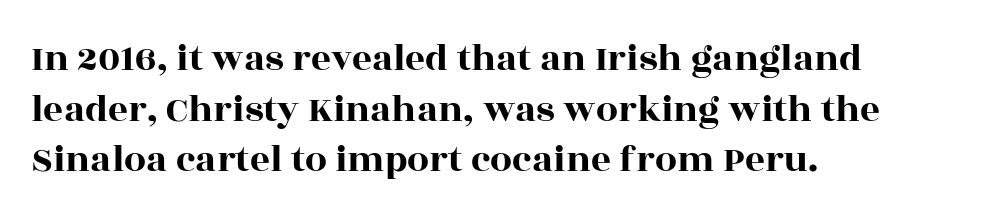
The face used here is proportionally spaced, like ordinary book or web type. The type is set solid horizontally, with unmodified tracking. All the whitespace from short lines collects on the right. Normally led — the rows are evenly, conventionally spaced. The font's upright variant was chosen for this text.
